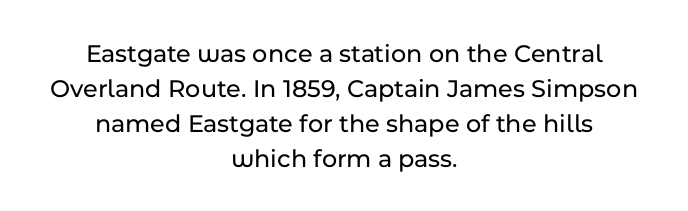
{"italic": "no", "underline": "no", "align": "center", "line_spacing": "normal", "line_spacing_ratio": 1.35, "letter_spacing": "normal", "letter_spacing_em": 0.0, "glyph_px": 26}
